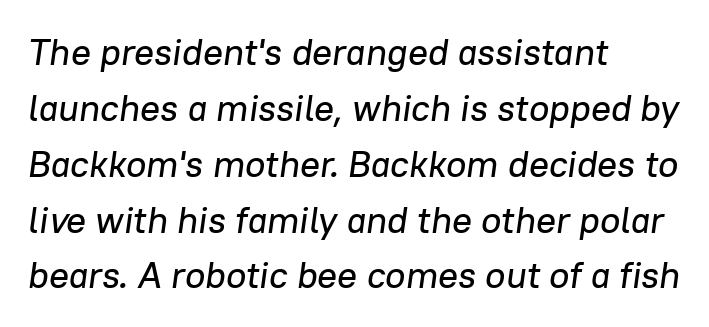
Varying glyph widths throughout — classic text-font behaviour. Caption: multi-line text, flush left, ragged right. The block of text has a typical density, with ordinary space between rows. Emphasis-style slanted type is in use. Nobody touched the tracking dial on this one.
